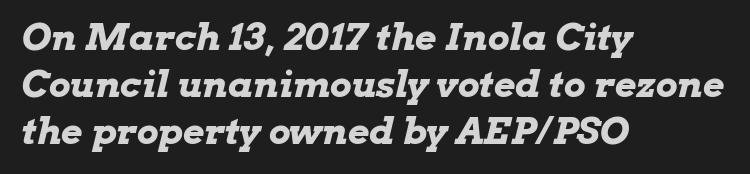
The image shows 37 px bold, wide type, italic (leaning right); set left-aligned, normal line spacing (1.27x), normal letter spacing, not underlined; low stroke contrast and a medium x-height.
